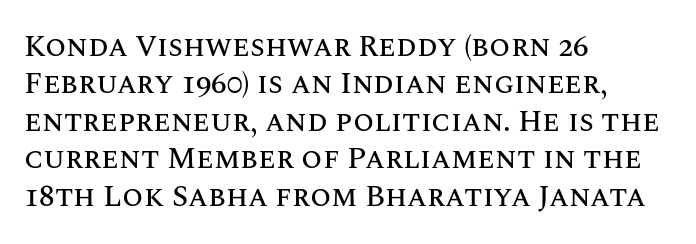
Honestly, the letter spacing is just normal — you wouldn't notice it. Note the varied advance widths — an 'i' is clearly narrower than an 'm'. The setting favours the left margin, as ordinary paragraphs usually do. Decoration check: the copy has no underline. This sample keeps an unexceptional amount of space between lines.
